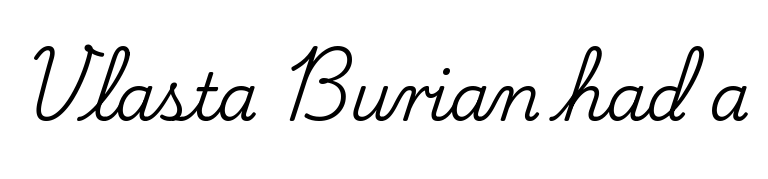
Q: Is the text italic (slanted)? A: Yes.
Q: Is the typeface a serif or a sans-serif typeface? A: Serif.
Q: Is the text underlined? A: No.
Q: Is the spacing between letters normal or unusually wide? A: Normal.
Q: Width (condensed, normal, or wide)? A: Normal.
Q: Stroke contrast? A: Low.
Q: x-height? A: Small.
Q: Monospaced? A: No.
